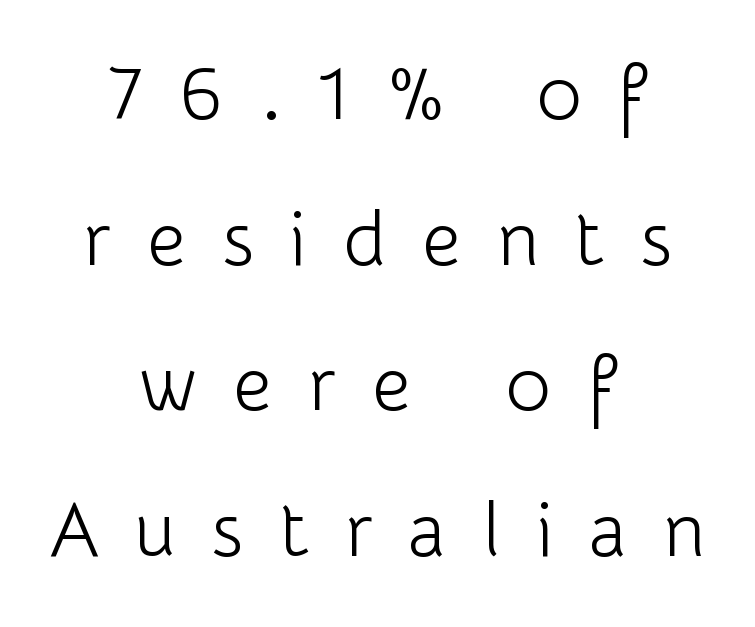
{"serif": "no", "italic": "no", "bold": "no", "weight": "light", "width": "normal", "stroke_contrast": "low", "x_height": "medium", "monospaced": "no", "underline": "no", "align": "center", "line_spacing_ratio": 1.89, "letter_spacing": "wide", "letter_spacing_em": 0.46, "glyph_px": 77}
